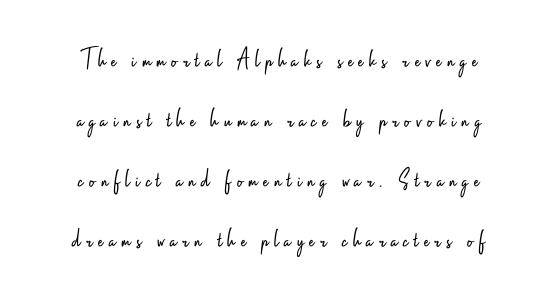
{"bold": "no", "underline": "no", "line_spacing": "loose", "line_spacing_ratio": 2.22, "letter_spacing": "wide", "letter_spacing_em": 0.21, "glyph_px": 27}
